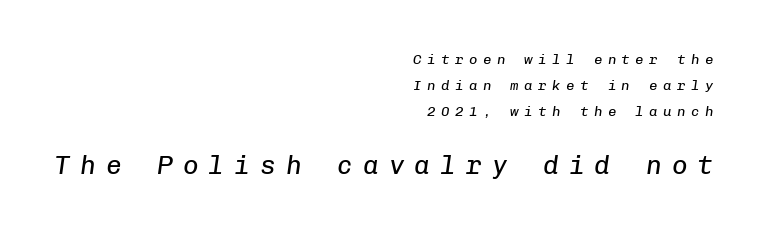
The image shows 26 px text type, italic (leaning right); set right-aligned, line spacing 1.86x, unusually wide letter spacing (+0.39 em), not underlined; the second (bottom) block is 1.86x larger.
